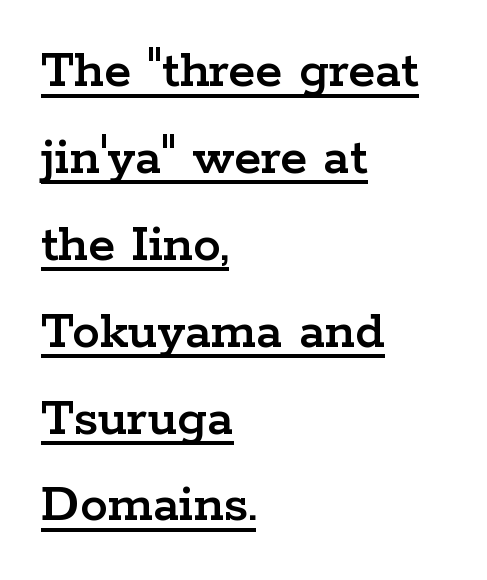
{"serif": "yes", "italic": "no", "width": "wide", "stroke_contrast": "low", "x_height": "medium", "monospaced": "no", "underline": "yes", "align": "left", "line_spacing": "normal", "line_spacing_ratio": 1.58, "letter_spacing": "normal", "letter_spacing_em": 0.0, "glyph_px": 55}
